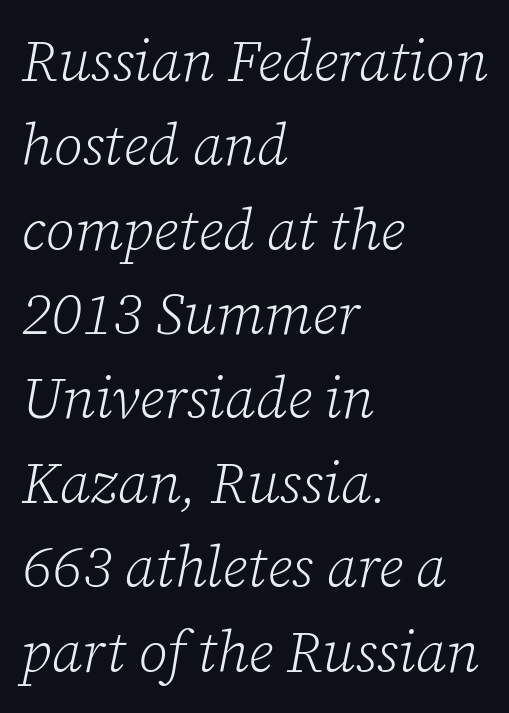
Beneath every word, the page is bare. All the whitespace from short lines collects on the right. Inter-character spacing is left at the font's built-in metrics. Regarding leading, the lines here are spaced in the standard way.
